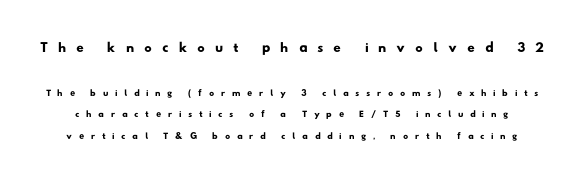
Q: Is the text underlined? A: No.
Q: Is the spacing between letters normal or unusually wide? A: Unusually wide.
Q: Is the spacing between lines tight, normal or loose? A: Normal.
Q: Which block of text is set in a larger size, the first (top) or the second (bottom)? A: The first (top) one.
